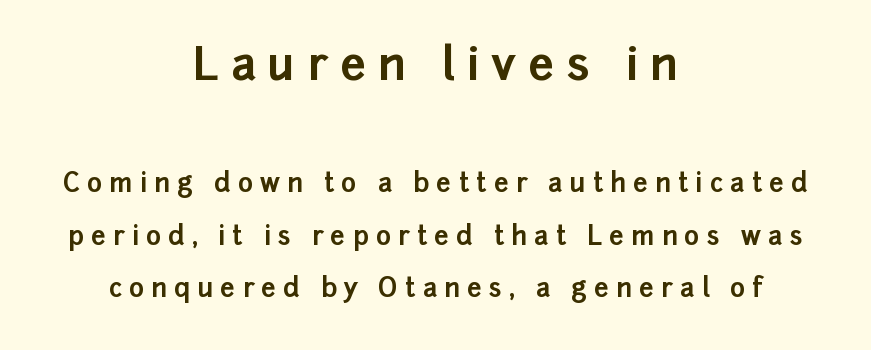
Q: Is the text bold? A: Yes.
Q: Is the text italic (slanted)? A: No, it is upright.
Q: Is the typeface a serif or a sans-serif typeface? A: Sans-serif.
Q: Is the text underlined? A: No.
Q: How is the paragraph aligned? A: Centered.
Q: Is the spacing between letters normal or unusually wide? A: Unusually wide.
Q: Is the spacing between lines tight, normal or loose? A: Loose.
Q: Which block of text is set in a larger size, the first (top) or the second (bottom)? A: The first (top) one.
Q: Width (condensed, normal, or wide)? A: Normal.
Q: Stroke contrast? A: Low.
Q: x-height? A: Medium.
Q: Monospaced? A: No.
